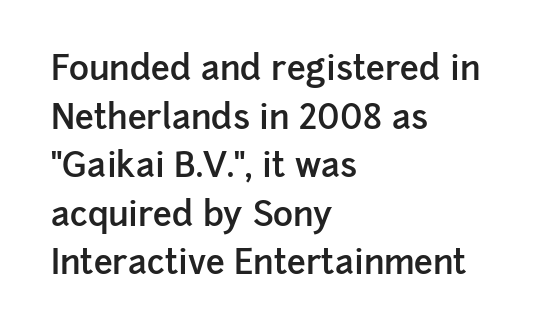
Q: Is the text bold? A: Semi-bold.
Q: Is the text italic (slanted)? A: No, it is upright.
Q: Is the typeface a serif or a sans-serif typeface? A: Sans-serif.
Q: Is the text underlined? A: No.
Q: How is the paragraph aligned? A: Left-aligned.
Q: Is the spacing between letters normal or unusually wide? A: Normal.
Q: Is the spacing between lines tight, normal or loose? A: Normal.
Q: Width (condensed, normal, or wide)? A: Normal.
Q: Stroke contrast? A: Low.
Q: x-height? A: Medium.
Q: Monospaced? A: No.
